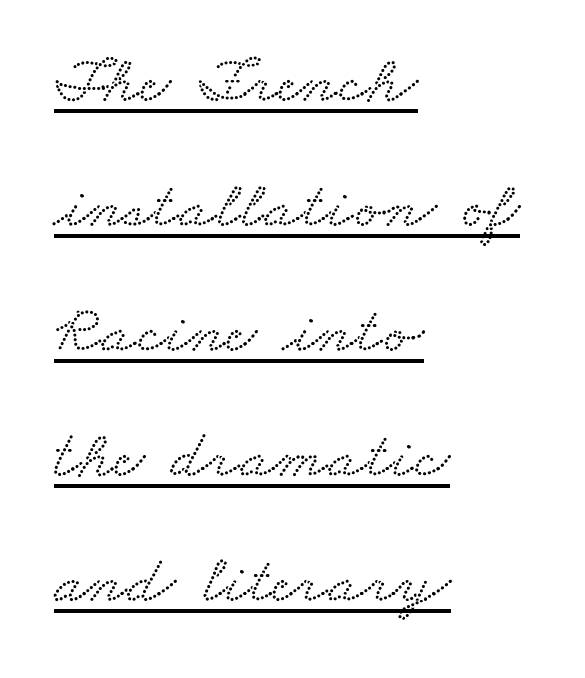
The image shows 68 px wide serif type; set left-aligned, line spacing 1.84x, normal letter spacing, underlined; low stroke contrast and a small x-height.
